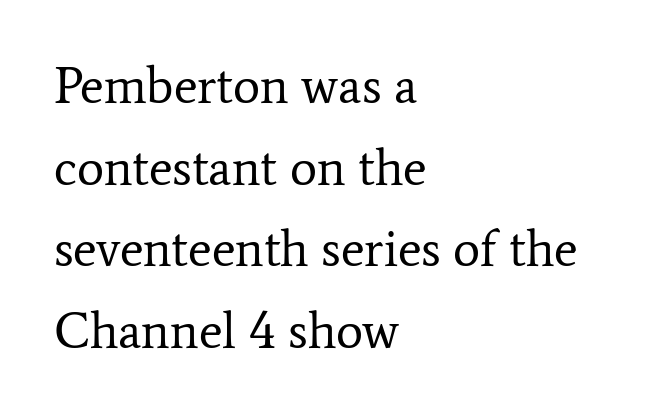
When letters stand straight like this, we call the style roman or upright. The face looks like a standard text weight, possibly lighter. This sample is left-justified, so line endings fall wherever the words run out. This sample has the flowing, uneven cadence of proportional lettering.
